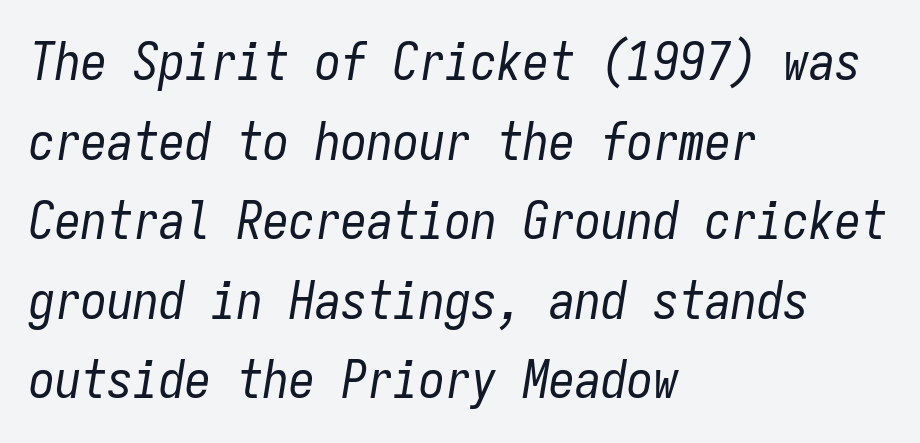
{"italic": "yes", "lean": "right", "slant_degrees": 9, "bold": "no", "weight": "regular", "width": "condensed", "stroke_contrast": "low", "x_height": "medium", "monospaced": "yes", "underline": "no", "align": "left", "line_spacing": "normal", "line_spacing_ratio": 1.53, "letter_spacing": "normal", "letter_spacing_em": 0.0, "glyph_px": 52}
